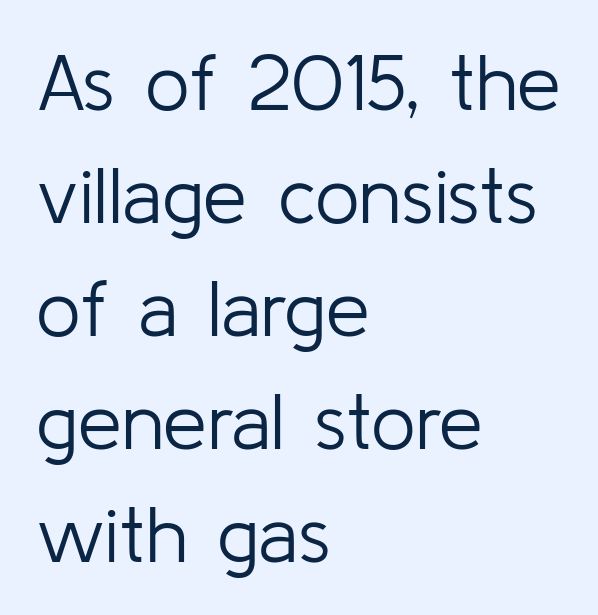
The image shows 79 px light sans-serif type, upright; set left-aligned, normal line spacing (1.43x), normal letter spacing, not underlined; low stroke contrast and a medium x-height.
